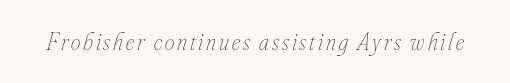
The image shows 24 px text type, italic (leaning right); set not underlined.
